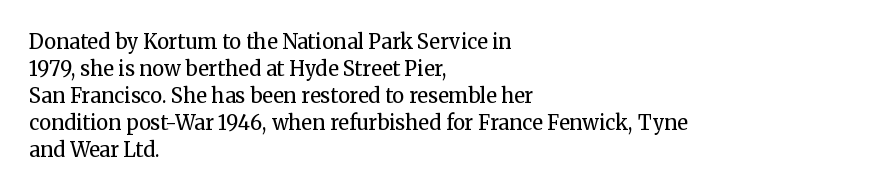
This sample uses an upright cut, with every glyph sitting square on the baseline. Reading down the column, the eye jumps a familiar distance to each next line. The horizontal fit of the characters is conventional and even. This is not heavy type; no bold has been used.
